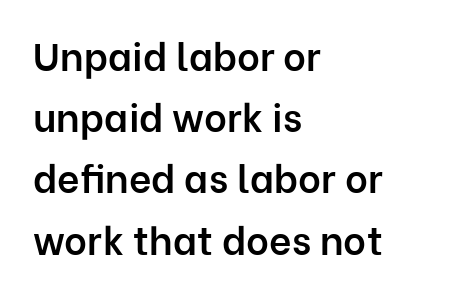
Q: Is the text bold? A: Semi-bold.
Q: Is the text italic (slanted)? A: No, it is upright.
Q: Is the typeface a serif or a sans-serif typeface? A: Sans-serif.
Q: Is the text underlined? A: No.
Q: How is the paragraph aligned? A: Left-aligned.
Q: Is the spacing between letters normal or unusually wide? A: Normal.
Q: Is the spacing between lines tight, normal or loose? A: Normal.
Q: Width (condensed, normal, or wide)? A: Normal.
Q: Stroke contrast? A: Low.
Q: x-height? A: Medium.
Q: Monospaced? A: No.
